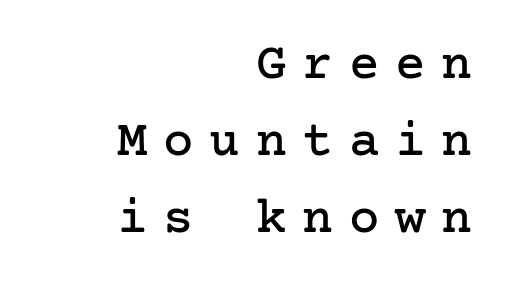
{"serif": "yes", "italic": "no", "width": "normal", "stroke_contrast": "low", "x_height": "medium", "underline": "no", "align": "right", "line_spacing": "normal", "line_spacing_ratio": 1.51, "letter_spacing": "wide", "letter_spacing_em": 0.31, "glyph_px": 51}
